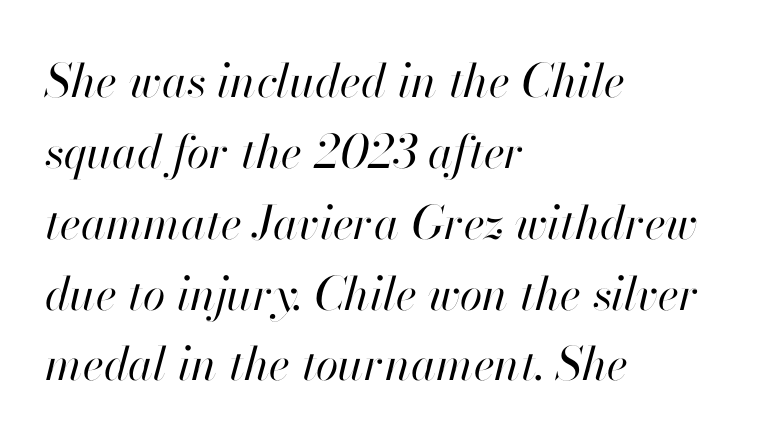
{"italic": "yes", "lean": "right", "slant_degrees": 13, "bold": "no", "weight": "regular", "width": "normal", "stroke_contrast": "high", "x_height": "small", "monospaced": "no", "underline": "no", "align": "left", "line_spacing": "normal", "line_spacing_ratio": 1.54, "letter_spacing": "normal", "letter_spacing_em": 0.0, "glyph_px": 46}
